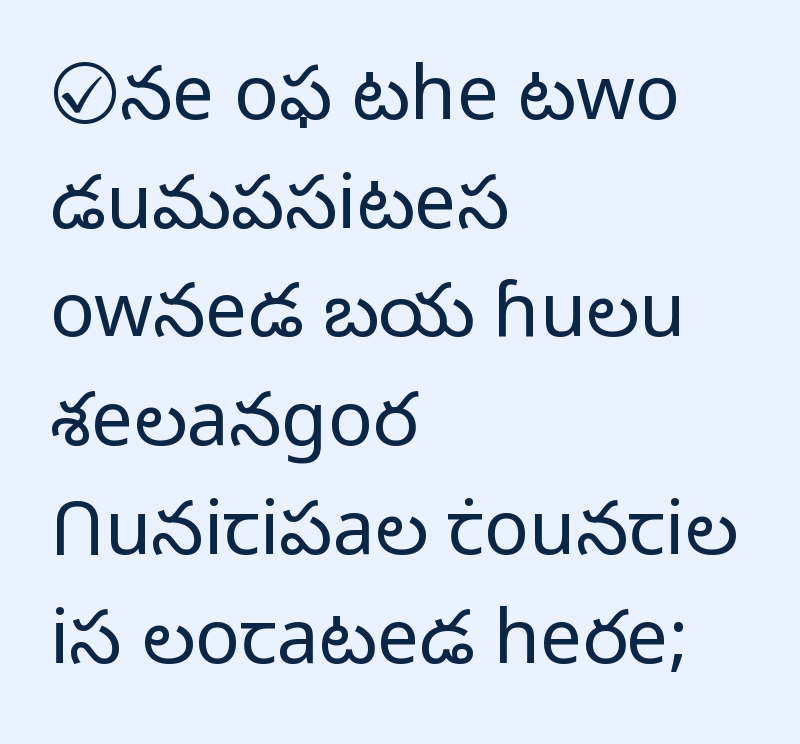
Q: Is the text bold? A: No.
Q: Is the text italic (slanted)? A: No, it is upright.
Q: Is the typeface a serif or a sans-serif typeface? A: Sans-serif.
Q: Is the text underlined? A: No.
Q: How is the paragraph aligned? A: Left-aligned.
Q: Is the spacing between letters normal or unusually wide? A: Normal.
Q: Is the spacing between lines tight, normal or loose? A: Normal.
Q: Width (condensed, normal, or wide)? A: Normal.
Q: Stroke contrast? A: Low.
Q: x-height? A: Medium.
Q: Monospaced? A: No.
